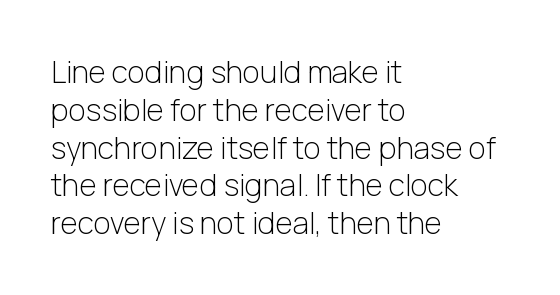
The foot of each line stays bare and open. Stroke thickness stays within the range of a standard reading face or lighter. Does the leading feel generous? No, just average. Here the designer chose a conventional face with non-uniform glyph widths.
